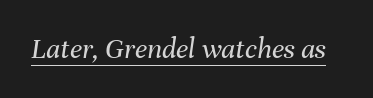
The tracking reads as untouched default to a designer's eye. A typesetter would call this proportional, since set widths differ per character. Observe the lean: these are italic letterforms. This is underlined copy, the kind a proofreader might mark for attention. No letter is thick-stroked: the sample isn't bold.
